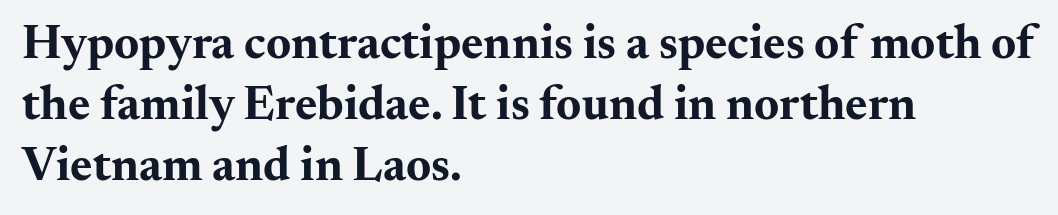
Q: Is the text bold? A: Yes.
Q: Is the text italic (slanted)? A: No, it is upright.
Q: Is the typeface a serif or a sans-serif typeface? A: Serif.
Q: Is the text underlined? A: No.
Q: How is the paragraph aligned? A: Left-aligned.
Q: Is the spacing between letters normal or unusually wide? A: Normal.
Q: Is the spacing between lines tight, normal or loose? A: Normal.
Q: Width (condensed, normal, or wide)? A: Wide.
Q: Stroke contrast? A: Medium.
Q: x-height? A: Small.
Q: Monospaced? A: No.
